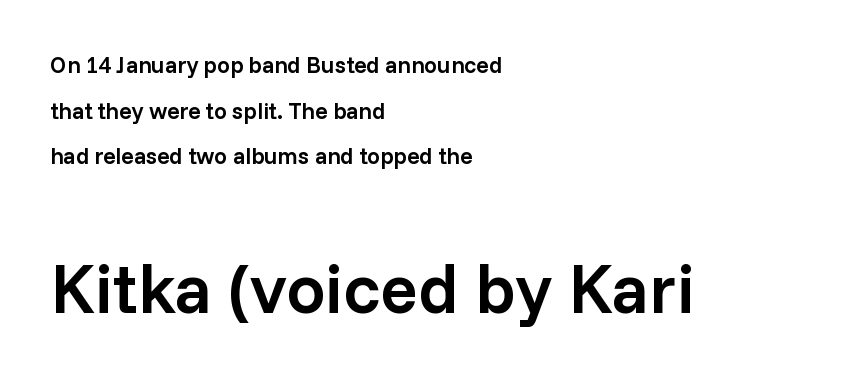
The image shows 70 px semibold sans-serif type, upright; set left-aligned, loose line spacing (1.98x), normal letter spacing, not underlined; the second (bottom) block is 3.04x larger; low stroke contrast and a medium x-height.
